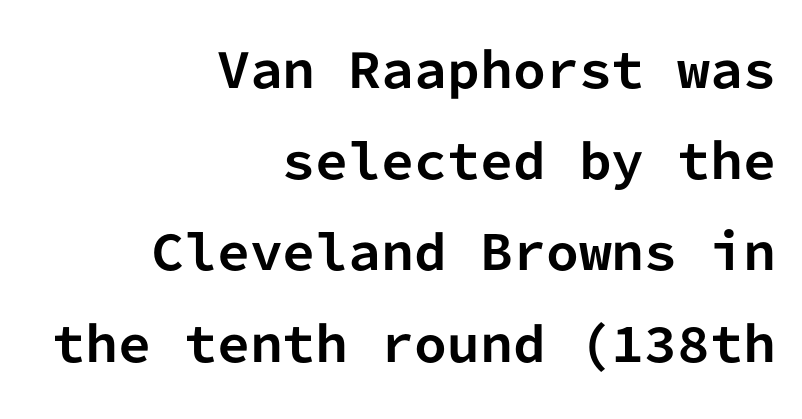
Q: Is the text bold? A: Yes.
Q: Is the text italic (slanted)? A: No, it is upright.
Q: Is the typeface a serif or a sans-serif typeface? A: Sans-serif.
Q: Is the text underlined? A: No.
Q: How is the paragraph aligned? A: Right-aligned.
Q: Is the spacing between letters normal or unusually wide? A: Normal.
Q: Is the spacing between lines tight, normal or loose? A: Loose.
Q: Width (condensed, normal, or wide)? A: Normal.
Q: Stroke contrast? A: Low.
Q: x-height? A: Medium.
Q: Monospaced? A: Yes.
